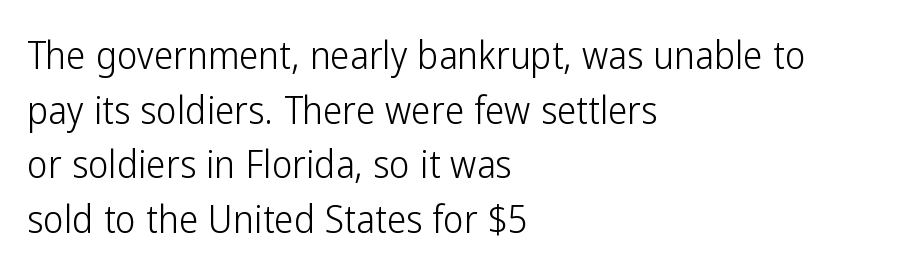
The image shows 39 px light, condensed sans-serif type, upright; set left-aligned, normal line spacing (1.4x), normal letter spacing, not underlined; low stroke contrast and a medium x-height.
